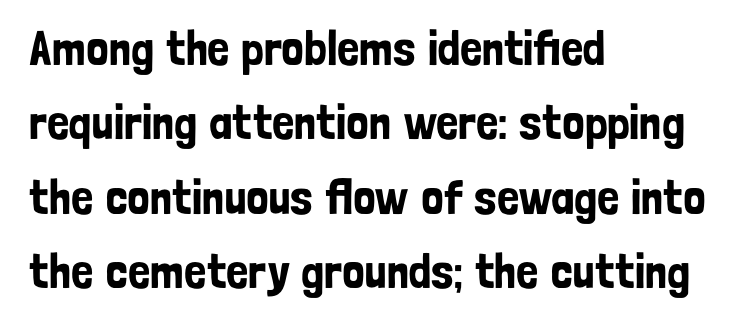
The image shows 49 px condensed sans-serif type, upright; set left-aligned, normal line spacing (1.52x), normal letter spacing, not underlined; low stroke contrast and a medium x-height.
